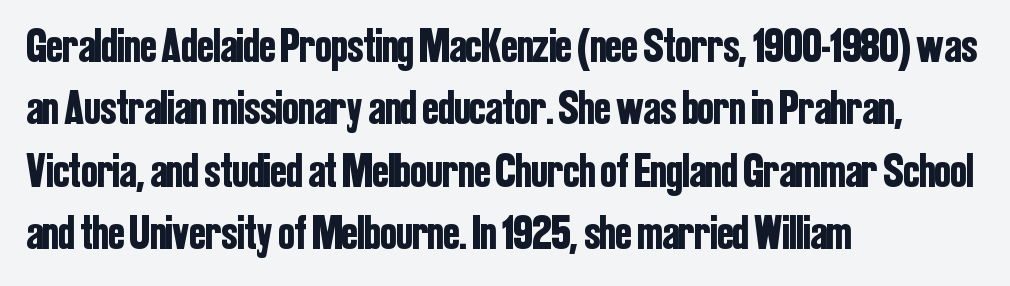
Q: Is the text italic (slanted)? A: No, it is upright.
Q: Is the typeface a serif or a sans-serif typeface? A: Sans-serif.
Q: Is the text underlined? A: No.
Q: How is the paragraph aligned? A: Left-aligned.
Q: Is the spacing between letters normal or unusually wide? A: Normal.
Q: Is the spacing between lines tight, normal or loose? A: Normal.
Q: Width (condensed, normal, or wide)? A: Condensed.
Q: Stroke contrast? A: Low.
Q: x-height? A: Medium.
Q: Monospaced? A: No.
